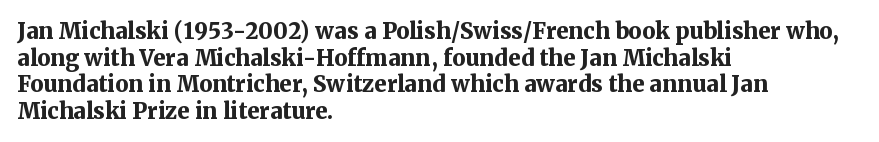
Which margin do the lines hug? The left one — the right edge is uneven. Weight check: bold — yes, fully. Tracking here is standard; glyphs follow each other at the usual distance. Unlike italic type, these characters show no tilt at all. Just letters on the line, the space beneath them empty.
